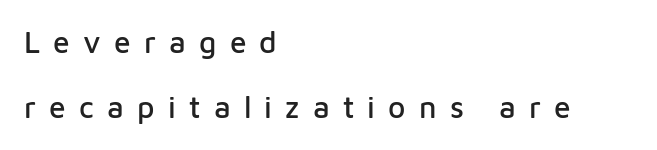
{"serif": "no", "italic": "no", "width": "normal", "stroke_contrast": "low", "x_height": "medium", "monospaced": "no", "underline": "no", "align": "left", "line_spacing": "loose", "line_spacing_ratio": 2.17, "letter_spacing": "wide", "letter_spacing_em": 0.44, "glyph_px": 30}
